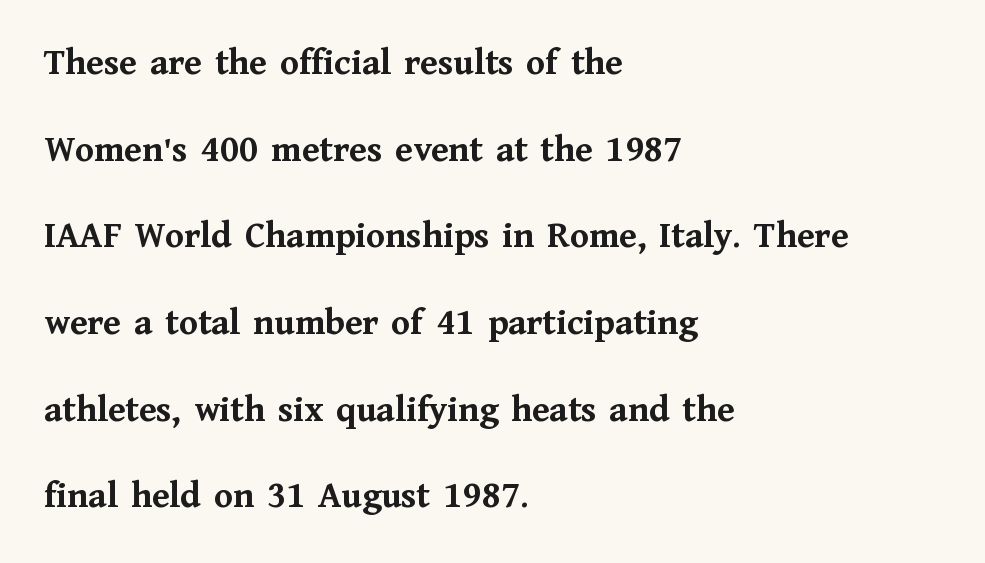
Ascenders rise straight up at ninety degrees. Is this a fixed-width face? No — the glyphs have proportional, varying widths. This sample is left-justified, so line endings fall wherever the words run out. No extra tracking has been applied to these lines. Small tapered or slab feet sit at the stroke ends, so this counts as serif.
